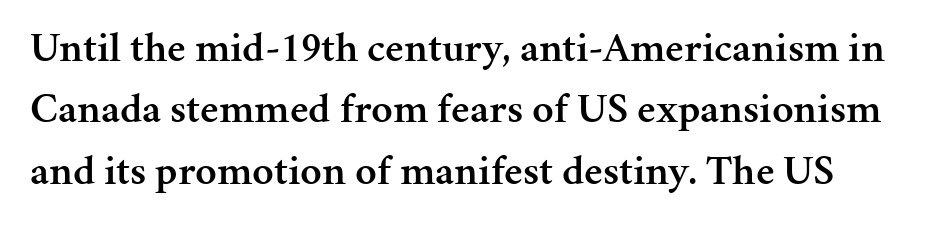
No extra tracking has been applied to these lines. Posture: vertical. Typesetter's note: demi weight, one step under bold. Note the varied advance widths — an 'i' is clearly narrower than an 'm'. Anything drawn beneath the words? Only blank space. Does the leading feel generous? No, just average.
